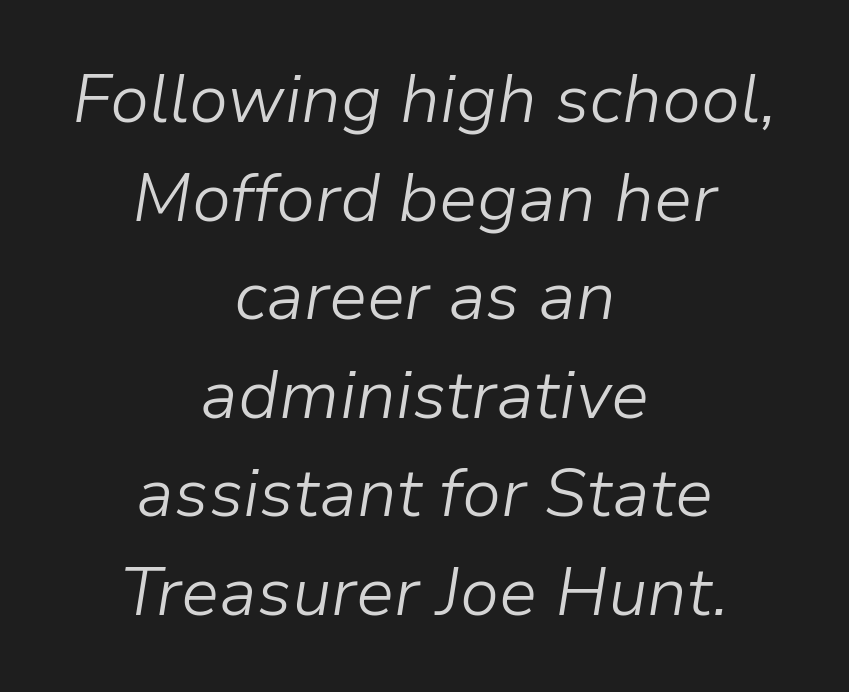
The image shows 68 px light type, italic (leaning right); set centered, normal line spacing (1.45x), normal letter spacing, not underlined; low stroke contrast and a medium x-height.
